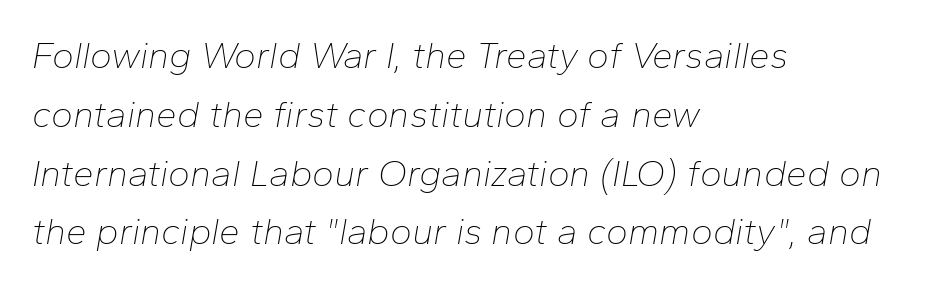
Each row of text sits above clean, open space. A typesetter would call this leading conventional body-copy spacing. Teacher's note: observe the even left margin — that is flush-left alignment. The passage shown is typed in a proportional face where columns would drift. The passage shown has conventional tracking throughout. No letter is thick-stroked: the sample isn't bold.
